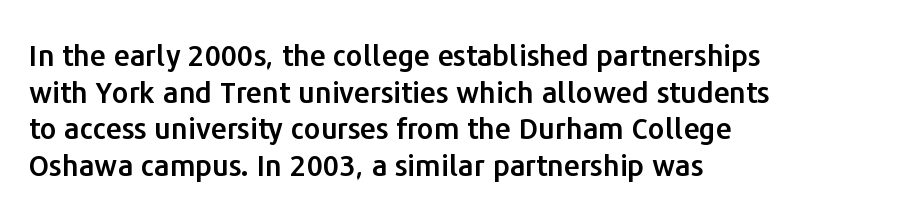
Font category for this specimen: sans-serif. Decoration check: the copy has no underline. This sample is left-justified, so line endings fall wherever the words run out. You can tell it's not italic because the verticals are truly vertical.
